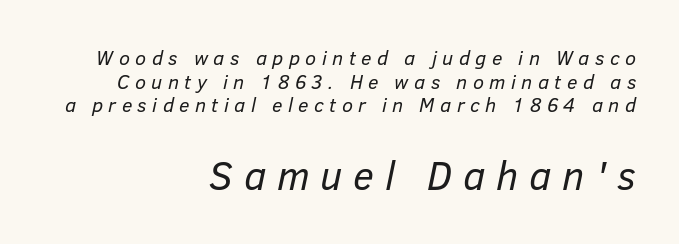
{"italic": "yes", "lean": "right", "slant_degrees": 12, "bold": "no", "weight": "regular", "width": "normal", "stroke_contrast": "low", "x_height": "medium", "monospaced": "no", "underline": "no", "align": "right", "line_spacing_ratio": 1.18, "letter_spacing": "wide", "letter_spacing_em": 0.27, "larger_block": "second", "size_ratio": 2.0, "glyph_px": 40}
